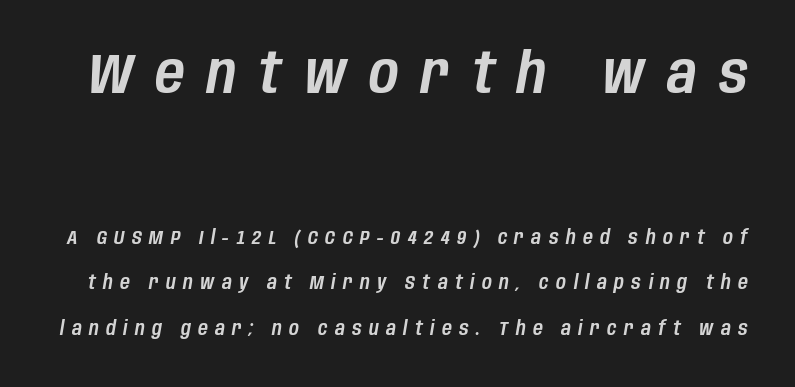
Short note: letters widely spaced. Spacing verdict: proportional, widths tailored to each character. Italic: yes, the glyphs are oblique. The passage shown is not underscored anywhere.
